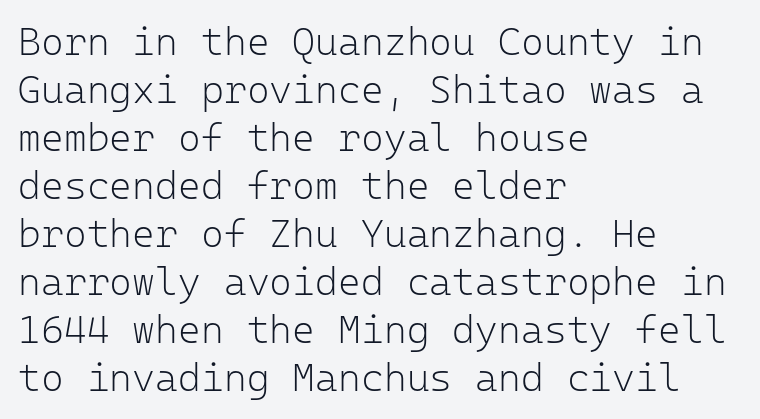
The image shows 39 px light sans-serif type, upright, monospaced; set left-aligned, line spacing 1.23x, normal letter spacing, not underlined; low stroke contrast and a medium x-height.
